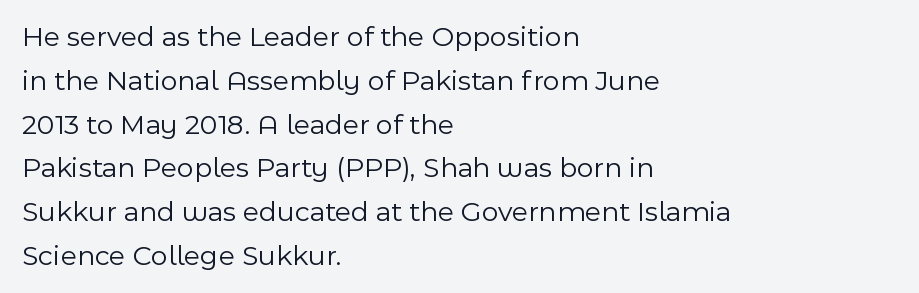
Posture: straight, roman, zero tilt. Short and long lines alike share a common starting point at left. The face used here is rendered with its standard letterfit. Nothing heavy about these letters — not bold at all. Unmarked baselines from the first word to the last. The passage shown stacks its lines at a standard gap.
